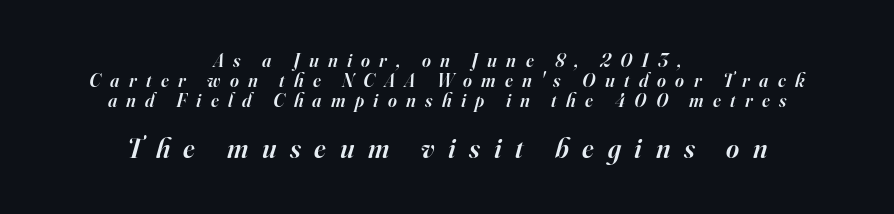
The image shows 28 px semibold serif type, italic (leaning right); set centered, tight line spacing (1.04x), unusually wide letter spacing (+0.49 em), not underlined; the second (bottom) block is 1.47x larger; high stroke contrast and a small x-height.
